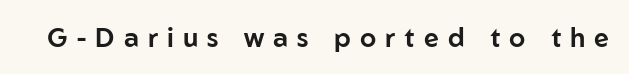
Q: Is the text italic (slanted)? A: No, it is upright.
Q: Is the text underlined? A: No.
Q: Is the spacing between letters normal or unusually wide? A: Unusually wide.
